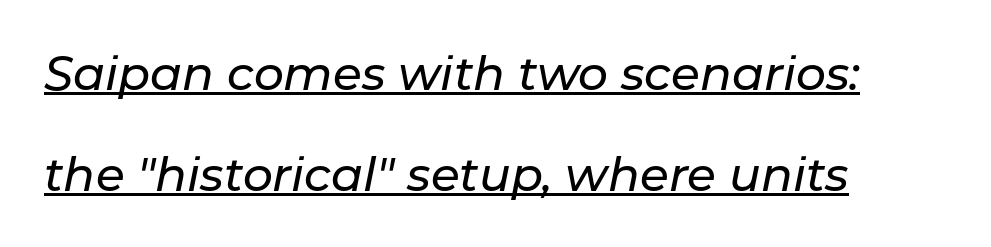
Notice how a bar underscores the lettering throughout. The vertical gap from one line to the next is large. Standard letterfit; no display-style spreading of the glyphs. This sample has the flowing, uneven cadence of proportional lettering. The text block is weighted toward the left margin, trailing off unevenly rightward. Notice how the stems are inclined rather than vertical — that's the hallmark of italics.
